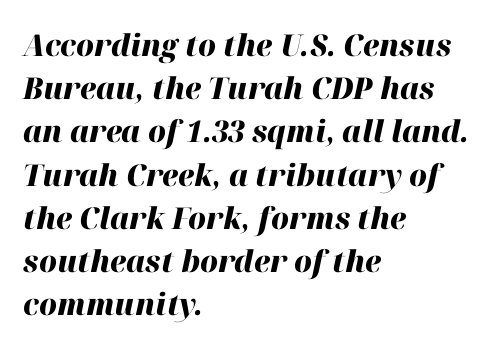
The image shows 30 px heavy type, italic (leaning right); set left-aligned, normal line spacing (1.44x), normal letter spacing, not underlined; high stroke contrast and a medium x-height.
